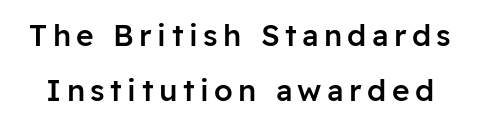
The face used here is proportionally spaced, like ordinary book or web type. What kind of face is this? One without serifs — a sans. The strokes are fattened partway — semibold, not bold. Any mark beneath the type? The region is blank.
